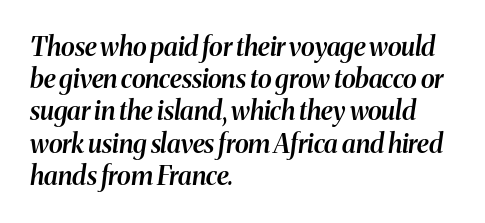
Q: Is the text bold? A: Semi-bold.
Q: Is the text italic (slanted)? A: Yes, it leans right by about 8 degrees.
Q: Is the text underlined? A: No.
Q: How is the paragraph aligned? A: Left-aligned.
Q: Is the spacing between letters normal or unusually wide? A: Normal.
